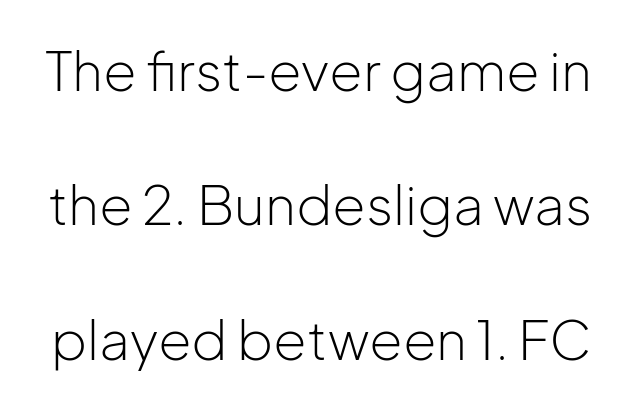
Q: Is the text bold? A: No.
Q: Is the text italic (slanted)? A: No, it is upright.
Q: Is the typeface a serif or a sans-serif typeface? A: Sans-serif.
Q: Is the text underlined? A: No.
Q: Is the spacing between letters normal or unusually wide? A: Normal.
Q: Is the spacing between lines tight, normal or loose? A: Loose.
Q: Width (condensed, normal, or wide)? A: Normal.
Q: Stroke contrast? A: Low.
Q: x-height? A: Medium.
Q: Monospaced? A: No.
